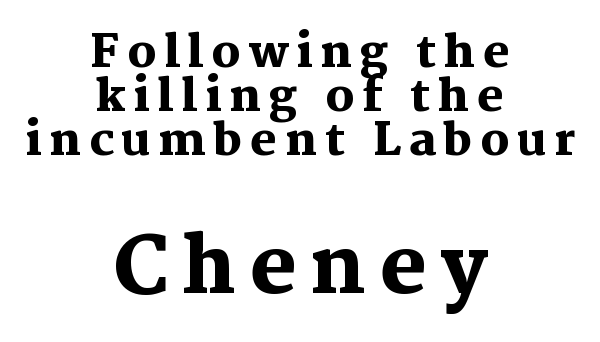
{"serif": "yes", "italic": "no", "bold": "yes", "weight": "heavy", "width": "normal", "stroke_contrast": "medium", "x_height": "medium", "monospaced": "no", "underline": "no", "align": "center", "line_spacing": "tight", "line_spacing_ratio": 0.98, "larger_block": "second", "size_ratio": 1.73, "glyph_px": 78}
